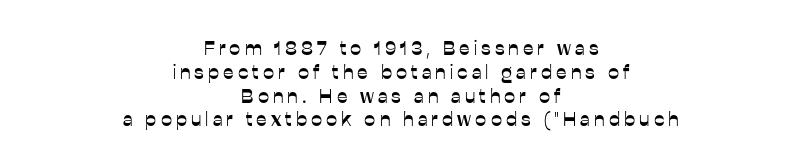
{"italic": "no", "underline": "no", "align": "center", "line_spacing_ratio": 1.19, "letter_spacing": "wide", "letter_spacing_em": 0.2, "glyph_px": 20}
